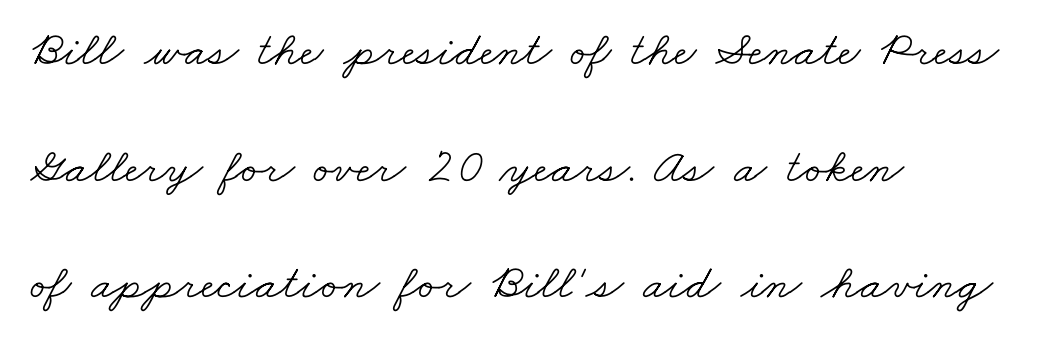
Q: Is the text bold? A: No.
Q: Is the typeface a serif or a sans-serif typeface? A: Serif.
Q: Is the text underlined? A: No.
Q: How is the paragraph aligned? A: Left-aligned.
Q: Is the spacing between letters normal or unusually wide? A: Normal.
Q: Is the spacing between lines tight, normal or loose? A: Loose.
Q: Width (condensed, normal, or wide)? A: Wide.
Q: Stroke contrast? A: Low.
Q: x-height? A: Small.
Q: Monospaced? A: No.
